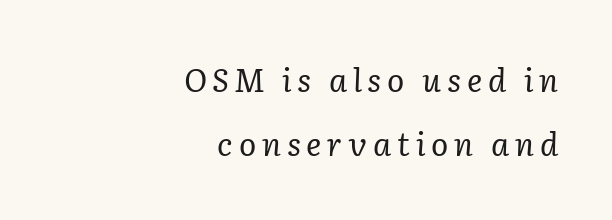
This sample uses an oblique cut, with every glyph tilted off the vertical. The setting favours the right margin, as signatures and pull-quotes sometimes do. Loosely led — the rows are spread out. The strokes carry an ordinary text weight at most.
